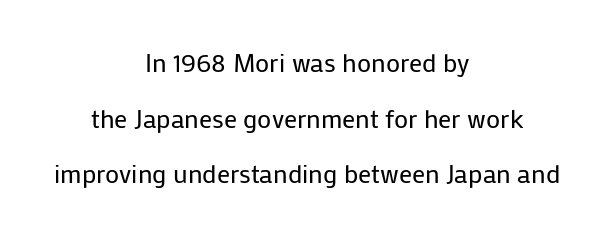
The rendering uses a large line-height, opening up the rows. Is the block centered? Yes — each line is placed symmetrically about the middle. The strip under each line holds only bare page. A light-to-regular cut is what we see here.
